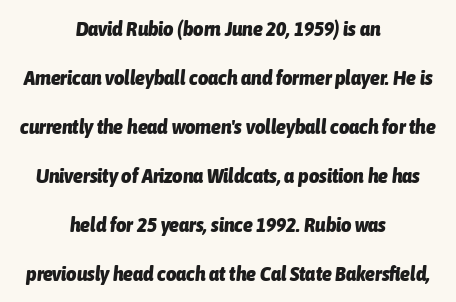
{"italic": "yes", "lean": "right", "slant_degrees": 6, "bold": "yes", "underline": "no", "align": "center", "line_spacing": "loose", "line_spacing_ratio": 2.45, "letter_spacing": "normal", "letter_spacing_em": 0.0, "glyph_px": 20}
